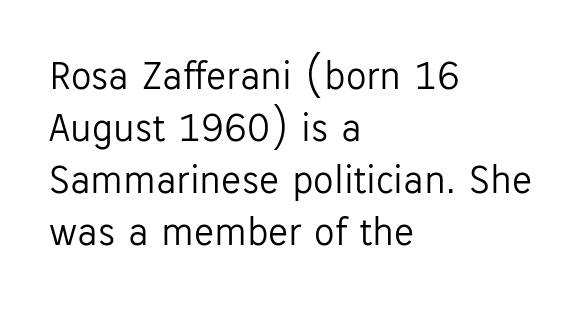
{"serif": "no", "italic": "no", "bold": "no", "weight": "light", "width": "normal", "stroke_contrast": "low", "x_height": "medium", "monospaced": "no", "underline": "no", "align": "left", "line_spacing": "normal", "line_spacing_ratio": 1.27, "letter_spacing": "normal", "letter_spacing_em": 0.0, "glyph_px": 41}
